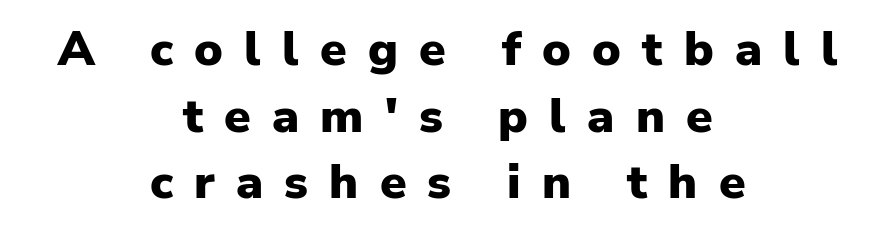
These lines are rendered in a variable-pitch font. Caption: expanded tracking, letters set apart. Italic? Not at all — the glyphs are vertical. Regarding leading, the lines here are spaced in the standard way. This is heavy type, rendered in bold.
